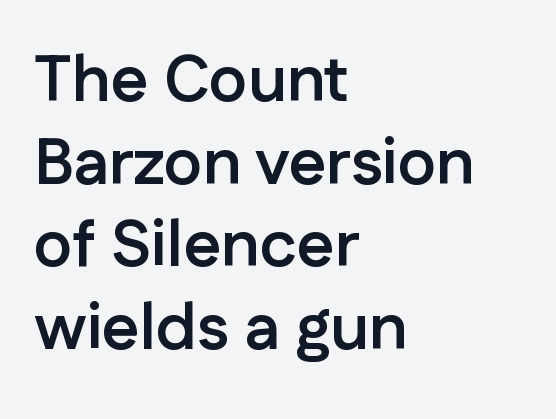
Q: Is the text bold? A: Yes.
Q: Is the text italic (slanted)? A: No, it is upright.
Q: Is the typeface a serif or a sans-serif typeface? A: Sans-serif.
Q: Is the text underlined? A: No.
Q: How is the paragraph aligned? A: Left-aligned.
Q: Is the spacing between letters normal or unusually wide? A: Normal.
Q: Is the spacing between lines tight, normal or loose? A: Normal.
Q: Width (condensed, normal, or wide)? A: Normal.
Q: Stroke contrast? A: Low.
Q: x-height? A: Medium.
Q: Monospaced? A: No.
